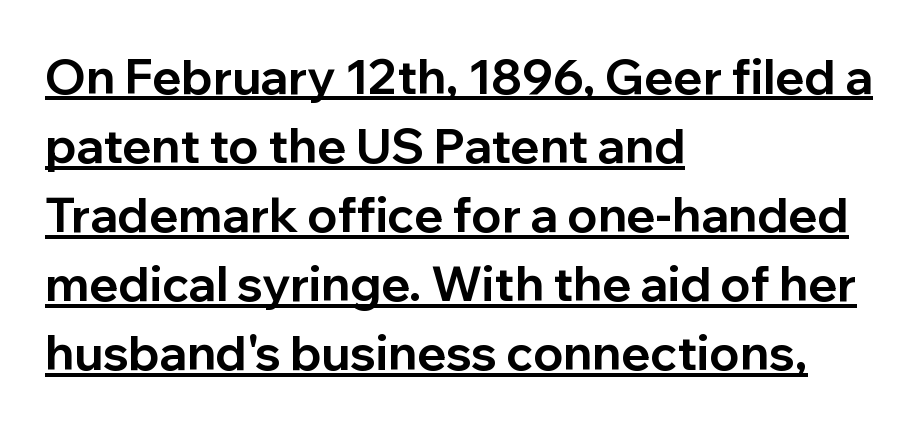
The image shows 48 px bold sans-serif type, upright; set left-aligned, normal line spacing (1.44x), normal letter spacing, underlined; low stroke contrast and a medium x-height.
